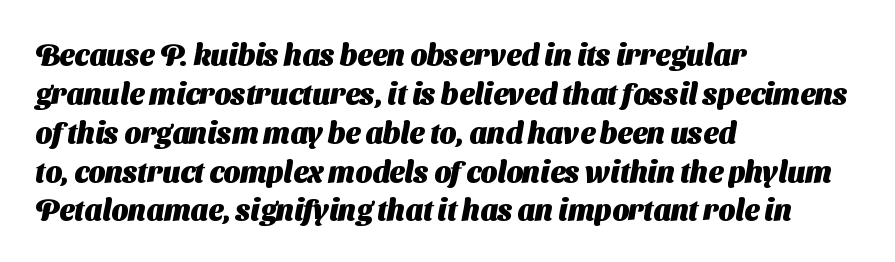
The image shows 29 px heavy sans-serif type; set left-aligned, normal line spacing (1.34x), normal letter spacing, not underlined; medium stroke contrast and a medium x-height.
